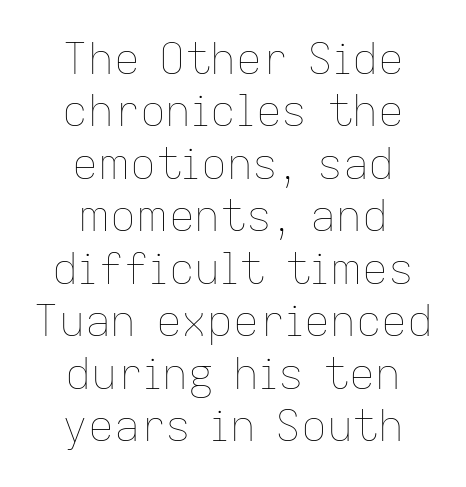
Q: Is the text bold? A: No.
Q: Is the text italic (slanted)? A: No, it is upright.
Q: Is the text underlined? A: No.
Q: How is the paragraph aligned? A: Centered.
Q: Is the spacing between letters normal or unusually wide? A: Normal.
Q: Width (condensed, normal, or wide)? A: Normal.
Q: Stroke contrast? A: Low.
Q: x-height? A: Medium.
Q: Monospaced? A: No.
